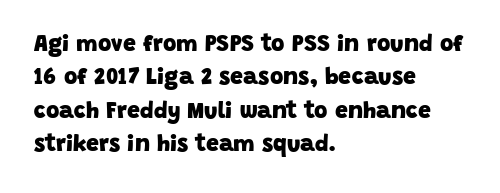
{"bold": "yes", "underline": "no", "align": "left", "line_spacing": "normal", "line_spacing_ratio": 1.45, "letter_spacing": "normal", "letter_spacing_em": 0.0, "glyph_px": 23}
